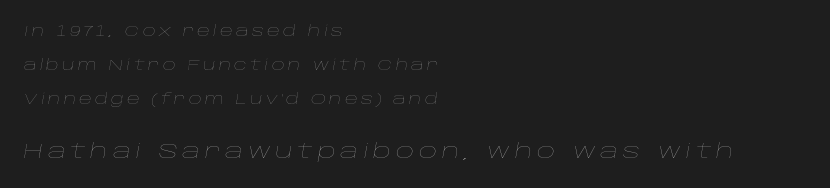
The image shows 20 px text type, italic (leaning right); set left-aligned, loose line spacing (2.43x), unusually wide letter spacing (+0.23 em), not underlined; the second (bottom) block is 1.43x larger.
